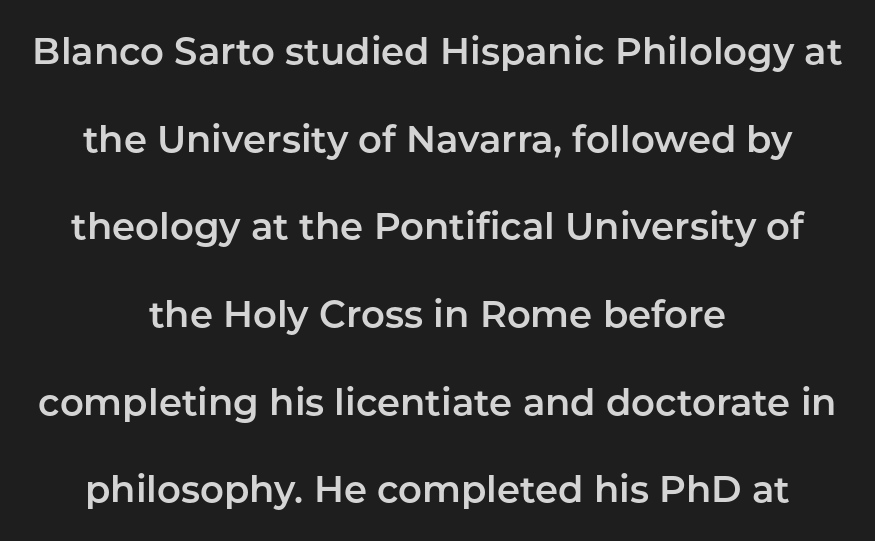
Q: Is the text italic (slanted)? A: No, it is upright.
Q: Is the typeface a serif or a sans-serif typeface? A: Sans-serif.
Q: Is the text underlined? A: No.
Q: How is the paragraph aligned? A: Centered.
Q: Is the spacing between letters normal or unusually wide? A: Normal.
Q: Is the spacing between lines tight, normal or loose? A: Loose.
Q: Width (condensed, normal, or wide)? A: Normal.
Q: Stroke contrast? A: Low.
Q: x-height? A: Medium.
Q: Monospaced? A: No.
